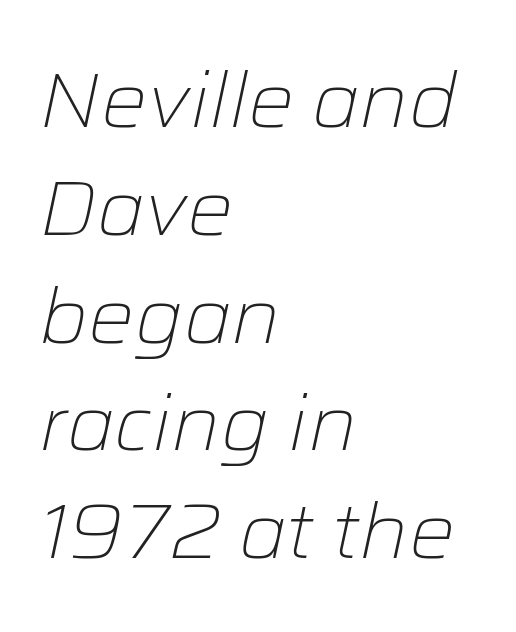
Q: Is the text bold? A: No.
Q: Is the text italic (slanted)? A: Yes, it leans right by about 12 degrees.
Q: Is the text underlined? A: No.
Q: How is the paragraph aligned? A: Left-aligned.
Q: Is the spacing between letters normal or unusually wide? A: Normal.
Q: Is the spacing between lines tight, normal or loose? A: Normal.
Q: Width (condensed, normal, or wide)? A: Normal.
Q: Stroke contrast? A: Low.
Q: x-height? A: Medium.
Q: Monospaced? A: No.
